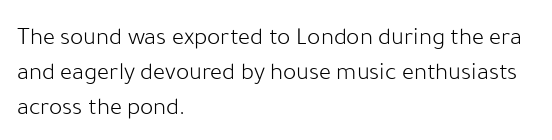
Weight: not bold — regular or lighter. Summary of vertical rhythm: regular, with standard interline spacing. Italic? Not at all — the glyphs are vertical. Words appear dense and cohesive because spacing is normal. Glance below the letters and you will spot only blank space.
